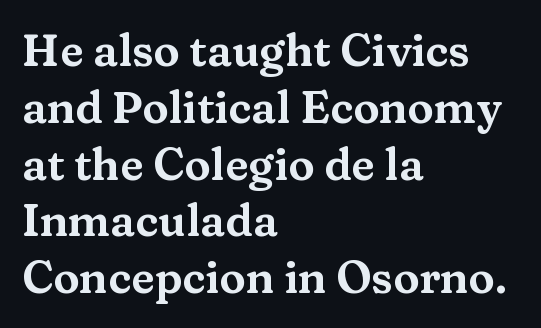
{"serif": "yes", "italic": "no", "width": "wide", "stroke_contrast": "medium", "x_height": "medium", "monospaced": "no", "underline": "no", "align": "left", "line_spacing": "normal", "line_spacing_ratio": 1.29, "letter_spacing": "normal", "letter_spacing_em": 0.0, "glyph_px": 44}
